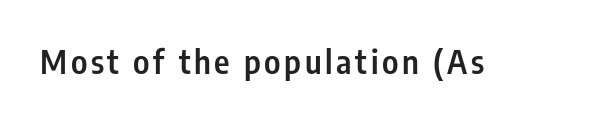
The image shows 33 px semibold, condensed sans-serif type, upright; set not underlined; low stroke contrast and a medium x-height.
